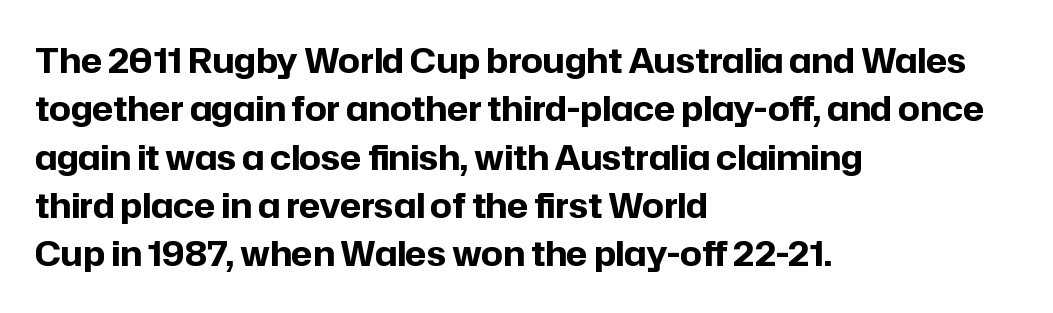
The image shows 34 px bold sans-serif type, upright; set left-aligned, normal line spacing (1.42x), normal letter spacing, not underlined; low stroke contrast and a medium x-height.
